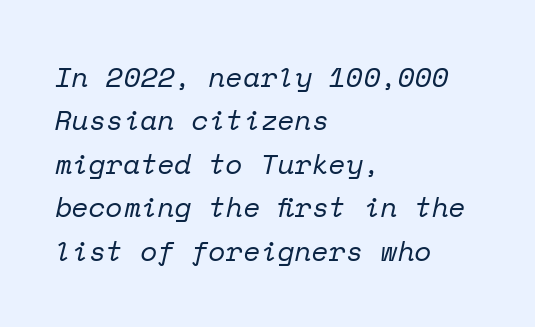
Q: Is the text bold? A: No.
Q: Is the text italic (slanted)? A: Yes, it leans right by about 12 degrees.
Q: Is the typeface a serif or a sans-serif typeface? A: Serif.
Q: Is the text underlined? A: No.
Q: How is the paragraph aligned? A: Left-aligned.
Q: Is the spacing between letters normal or unusually wide? A: Normal.
Q: Is the spacing between lines tight, normal or loose? A: Normal.
Q: Width (condensed, normal, or wide)? A: Normal.
Q: Stroke contrast? A: Low.
Q: x-height? A: Medium.
Q: Monospaced? A: Yes.
